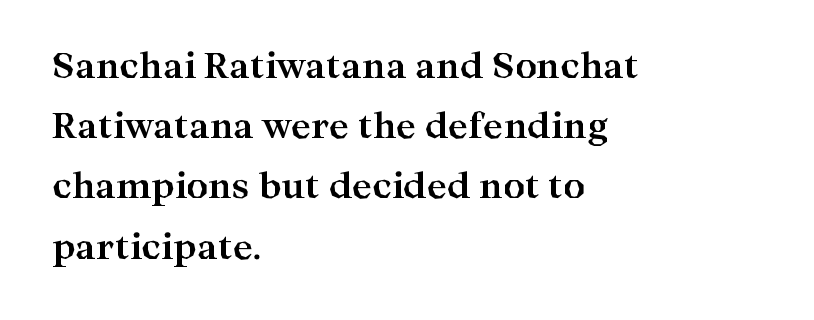
Alignment: flush left. Observe the ordinary spacing: letters are neighbours, not strangers. On the weight axis this lands at bold, roughly 700. The passage shown is typeset with a serif family. The face used here is proportionally spaced, like ordinary book or web type.
